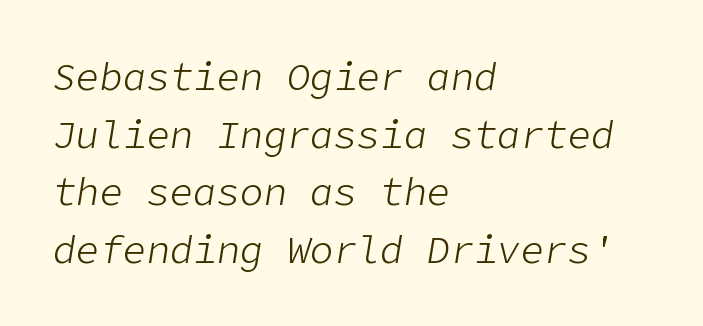
The strokes are not fattened; the text isn't bold. The vertical gap from one line to the next is medium. The strip under each line holds only bare page. Italic? Definitely — the glyphs are oblique.
